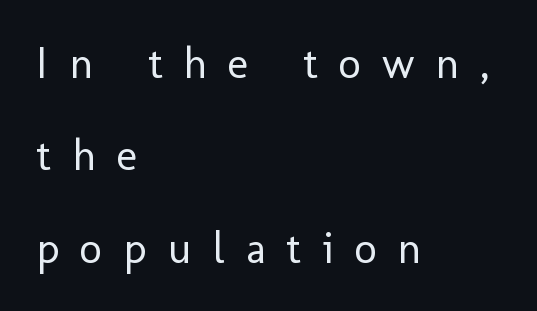
Q: Is the text bold? A: No.
Q: Is the text italic (slanted)? A: No, it is upright.
Q: Is the typeface a serif or a sans-serif typeface? A: Sans-serif.
Q: Is the text underlined? A: No.
Q: How is the paragraph aligned? A: Left-aligned.
Q: Is the spacing between letters normal or unusually wide? A: Unusually wide.
Q: Is the spacing between lines tight, normal or loose? A: Loose.
Q: Width (condensed, normal, or wide)? A: Normal.
Q: Stroke contrast? A: Low.
Q: x-height? A: Medium.
Q: Monospaced? A: No.
